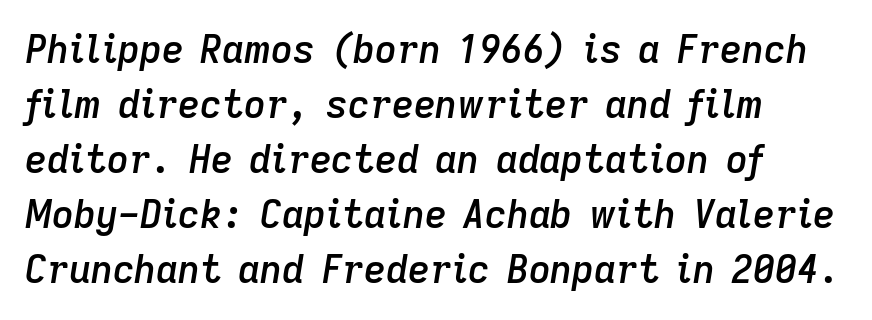
The typesetting leans somewhat heavy: a semibold. One-word summary of the alignment: left. Baseline-to-baseline distance is the conventional proportion of letter height. Plain, unruled lines of type.
